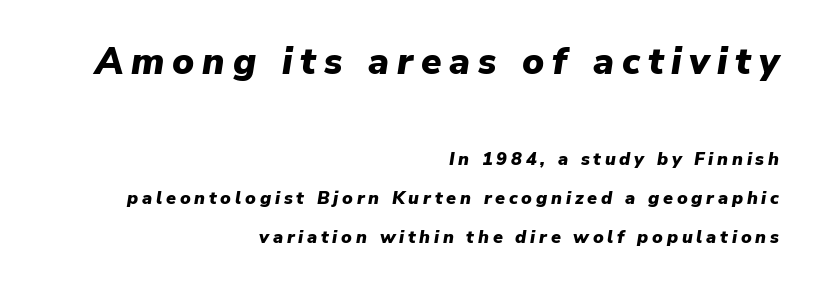
{"italic": "yes", "lean": "right", "slant_degrees": 9, "bold": "yes", "weight": "heavy", "width": "normal", "stroke_contrast": "low", "x_height": "medium", "monospaced": "no", "underline": "no", "align": "right", "line_spacing": "loose", "line_spacing_ratio": 2.17, "letter_spacing": "wide", "letter_spacing_em": 0.21, "larger_block": "first", "size_ratio": 2.06, "glyph_px": 37}
